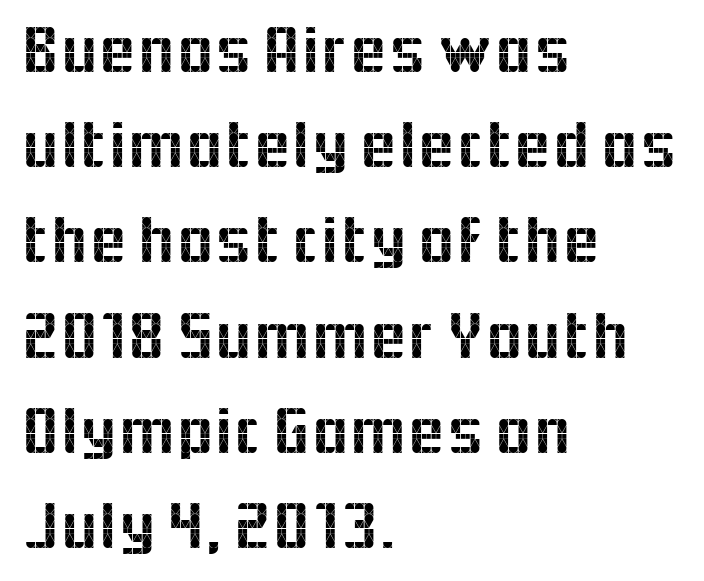
This sample uses a sans-serif face. The lines are quadded left. The string is rendered with underlining switched off. The rows are spaced the way most documents space them. Italic? Not at all — the glyphs are vertical.
